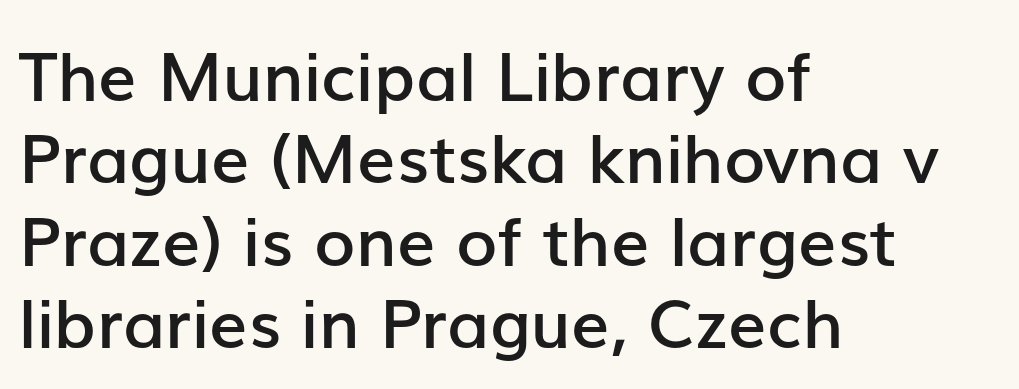
The image shows 68 px semibold sans-serif type, upright; set left-aligned, line spacing 1.21x, normal letter spacing, not underlined; low stroke contrast and a medium x-height.
